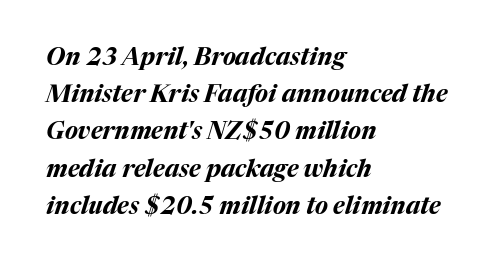
The lines are quadded left. Does the lettering tilt? It does — this is italic. Summary of vertical rhythm: regular, with standard interline spacing. Each glyph is drawn with heavy, bold strokes. The strip under each line holds only bare page.
